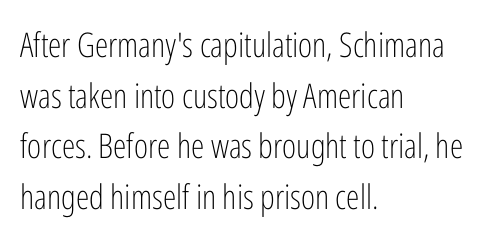
Q: Is the text bold? A: No.
Q: Is the text italic (slanted)? A: No, it is upright.
Q: Is the typeface a serif or a sans-serif typeface? A: Sans-serif.
Q: Is the text underlined? A: No.
Q: How is the paragraph aligned? A: Left-aligned.
Q: Is the spacing between letters normal or unusually wide? A: Normal.
Q: Is the spacing between lines tight, normal or loose? A: Normal.
Q: Width (condensed, normal, or wide)? A: Condensed.
Q: Stroke contrast? A: Low.
Q: x-height? A: Medium.
Q: Monospaced? A: No.
